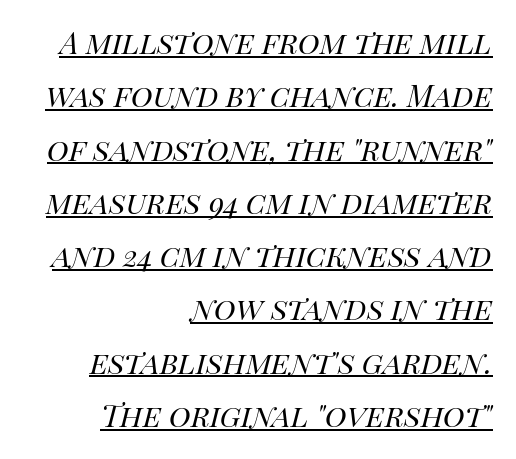
{"italic": "yes", "lean": "right", "slant_degrees": 14, "bold": "no", "weight": "regular", "width": "normal", "stroke_contrast": "high", "x_height": "large", "monospaced": "no", "underline": "yes", "align": "right", "line_spacing": "normal", "line_spacing_ratio": 1.44, "letter_spacing": "normal", "letter_spacing_em": 0.0, "glyph_px": 37}
